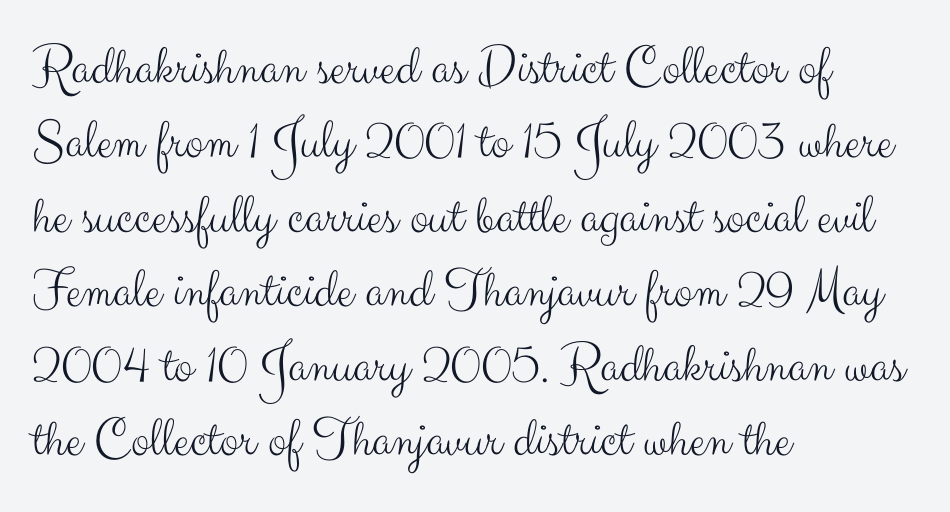
The space directly below the letters is spotless. Caption: standard tracking, unaltered. Where is the straight margin? On the left. Heft: none added — not bold.
